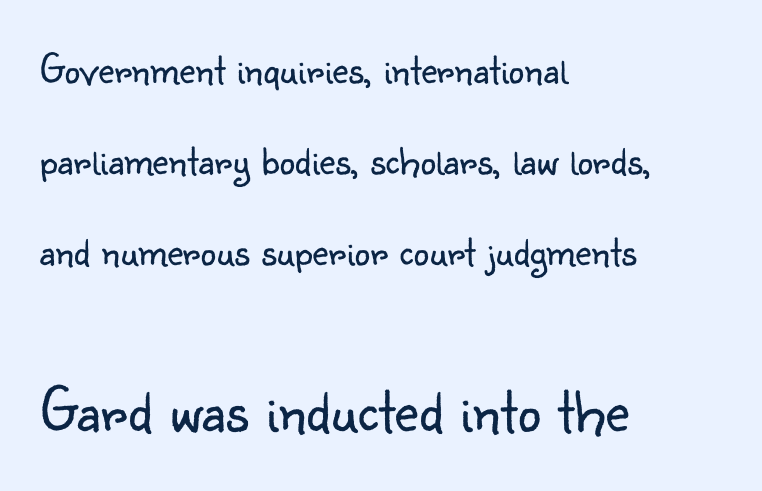
The image shows 66 px light sans-serif type, upright; set left-aligned, loose line spacing (2.07x), normal letter spacing, not underlined; the second (bottom) block is 1.5x larger; low stroke contrast and a small x-height.
